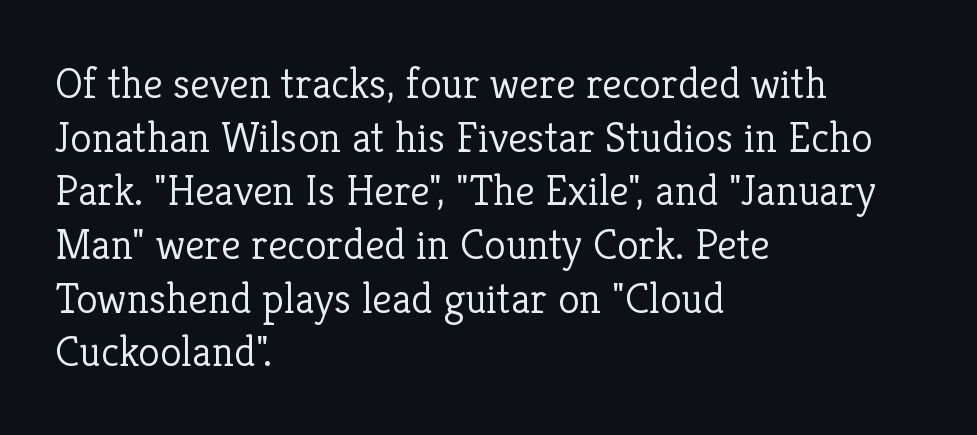
Note the varied advance widths — an 'i' is clearly narrower than an 'm'. Teacher's note: observe the even left margin — that is flush-left alignment. In terms of posture, this sample is upright. Honestly, the letter spacing is just normal — you wouldn't notice it.
